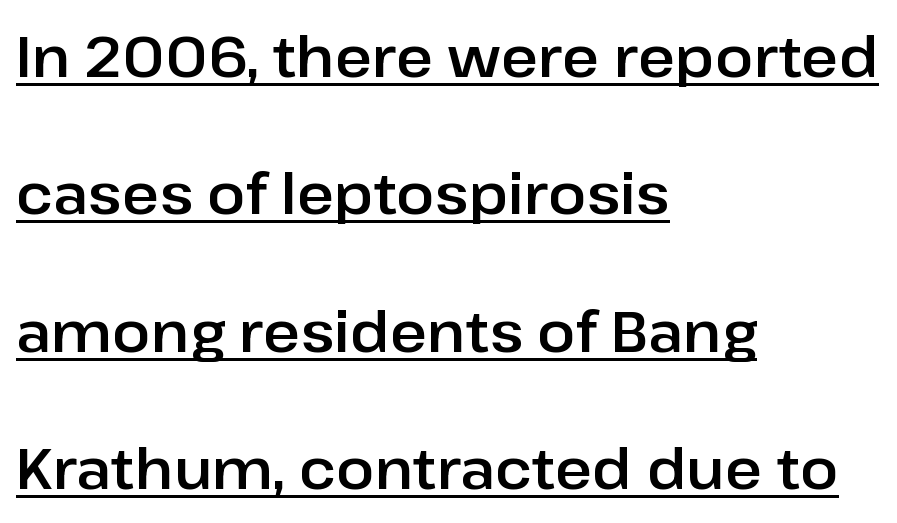
The sample's only ornament is a line tracing under the words. The line texture is even and compact thanks to regular tracking. The font's upright variant was chosen for this text. Stroke terminals: plain, sans-serif. The rendering uses a large line-height, opening up the rows.
